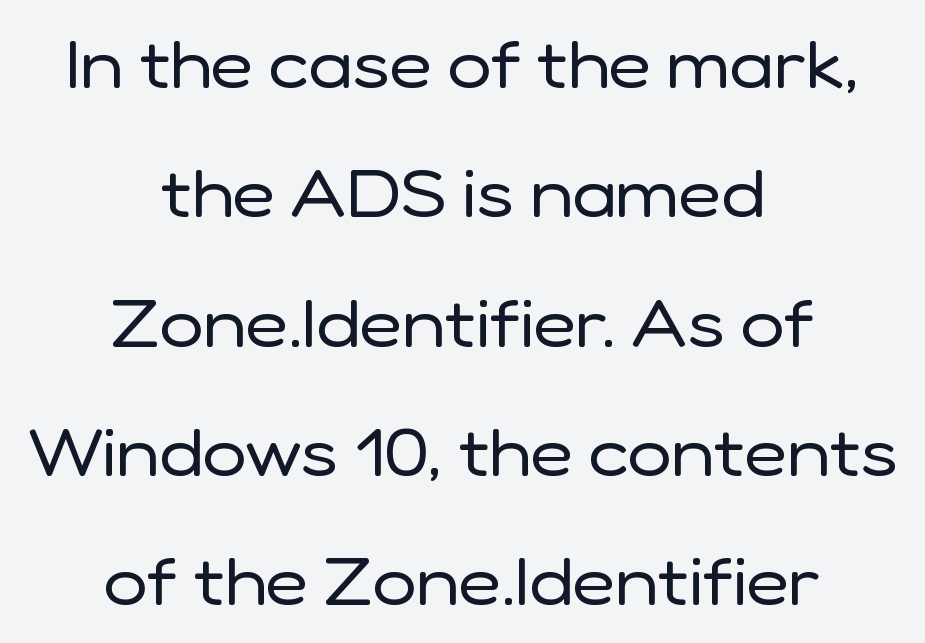
{"serif": "no", "italic": "no", "bold": "no", "weight": "regular", "width": "normal", "stroke_contrast": "low", "x_height": "medium", "monospaced": "no", "underline": "no", "align": "center", "line_spacing": "loose", "line_spacing_ratio": 1.96, "letter_spacing": "normal", "letter_spacing_em": 0.0, "glyph_px": 66}
